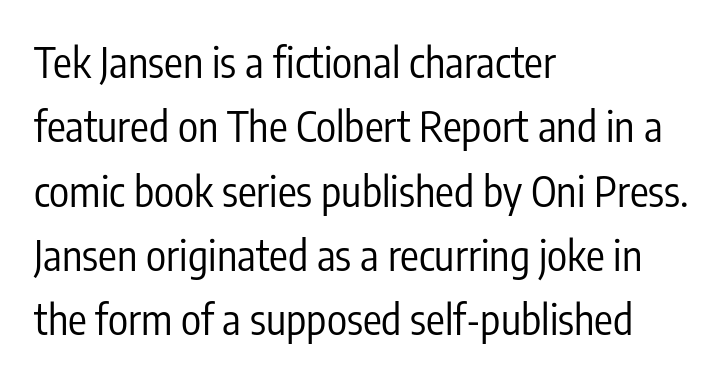
{"serif": "no", "italic": "no", "bold": "no", "weight": "regular", "width": "condensed", "stroke_contrast": "low", "x_height": "medium", "monospaced": "no", "underline": "no", "align": "left", "line_spacing": "normal", "line_spacing_ratio": 1.53, "letter_spacing": "normal", "letter_spacing_em": 0.0, "glyph_px": 42}
